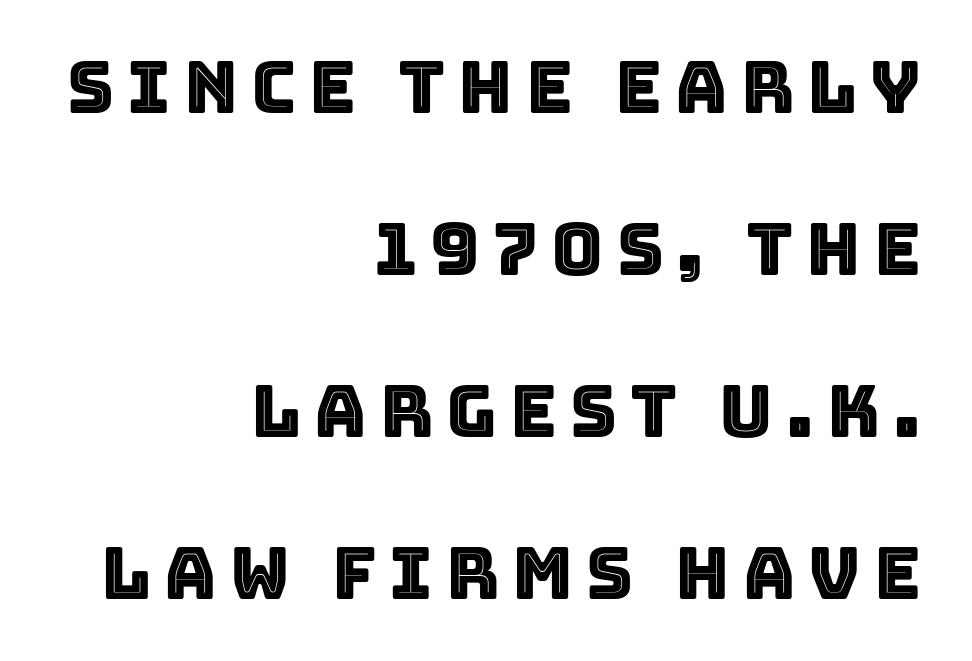
The area under the type is left untouched. You could fit nearly another row in the gap between these rows. A typesetter would mark this as roman, not italic. Line endings align vertically; line beginnings do not. These lines are rendered in a variable-pitch font.
